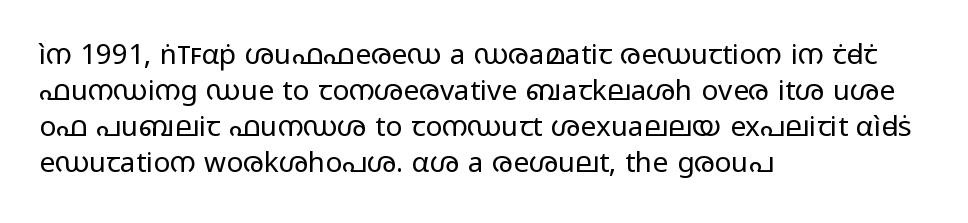
{"serif": "no", "italic": "no", "bold": "no", "weight": "regular", "width": "wide", "stroke_contrast": "low", "x_height": "medium", "monospaced": "no", "underline": "no", "align": "left", "line_spacing": "normal", "line_spacing_ratio": 1.29, "letter_spacing": "normal", "letter_spacing_em": 0.0, "glyph_px": 28}
